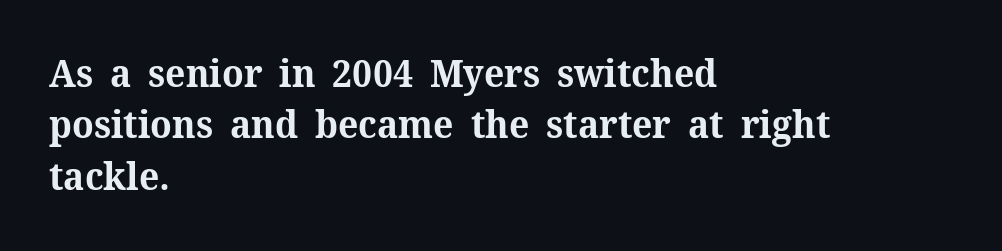
{"serif": "yes", "italic": "no", "bold": "yes", "weight": "bold", "width": "normal", "stroke_contrast": "medium", "x_height": "medium", "monospaced": "no", "underline": "no", "align": "left", "line_spacing": "normal", "line_spacing_ratio": 1.35, "letter_spacing": "normal", "letter_spacing_em": 0.0, "glyph_px": 38}
